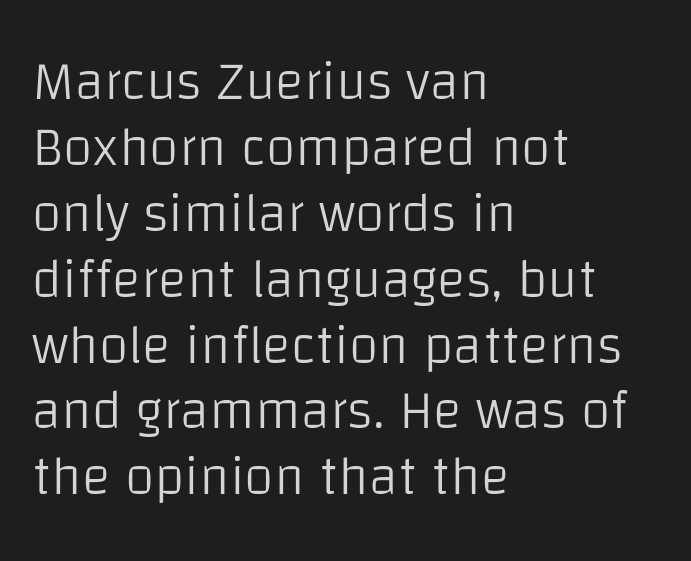
The designer went with a sans here, leaving each stem footless. Designer's note — italics off, roman on. The ragged edge is on the right, which tells us the setting is flush left. Characters follow at the spacing the type designer built in. The passage shown is not underscored anywhere. The rendering uses natural spacing where letterforms have individual widths.
